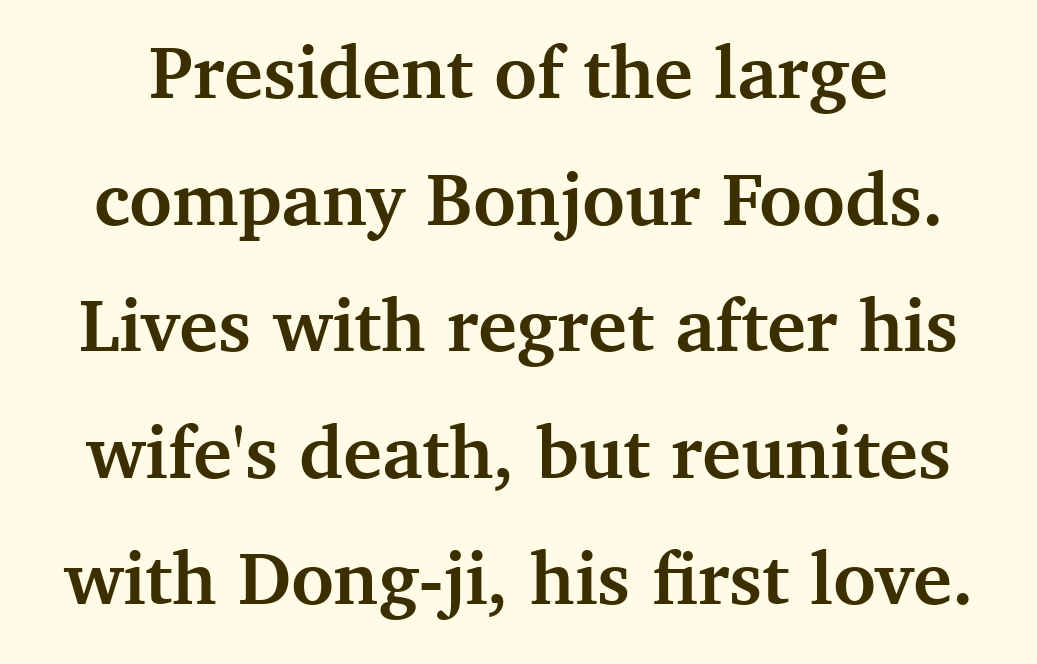
The image shows 74 px semibold serif type, upright; set line spacing 1.71x, normal letter spacing, not underlined; medium stroke contrast and a medium x-height.
